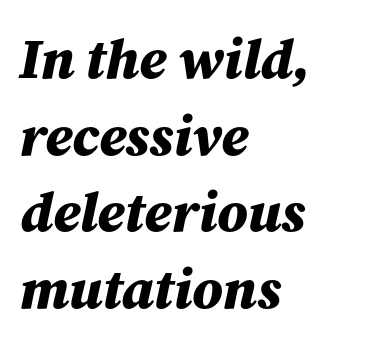
{"italic": "yes", "lean": "right", "slant_degrees": 12, "bold": "yes", "weight": "bold", "width": "normal", "stroke_contrast": "medium", "x_height": "medium", "monospaced": "no", "underline": "no", "align": "left", "line_spacing": "normal", "line_spacing_ratio": 1.37, "letter_spacing": "normal", "letter_spacing_em": 0.0, "glyph_px": 56}
